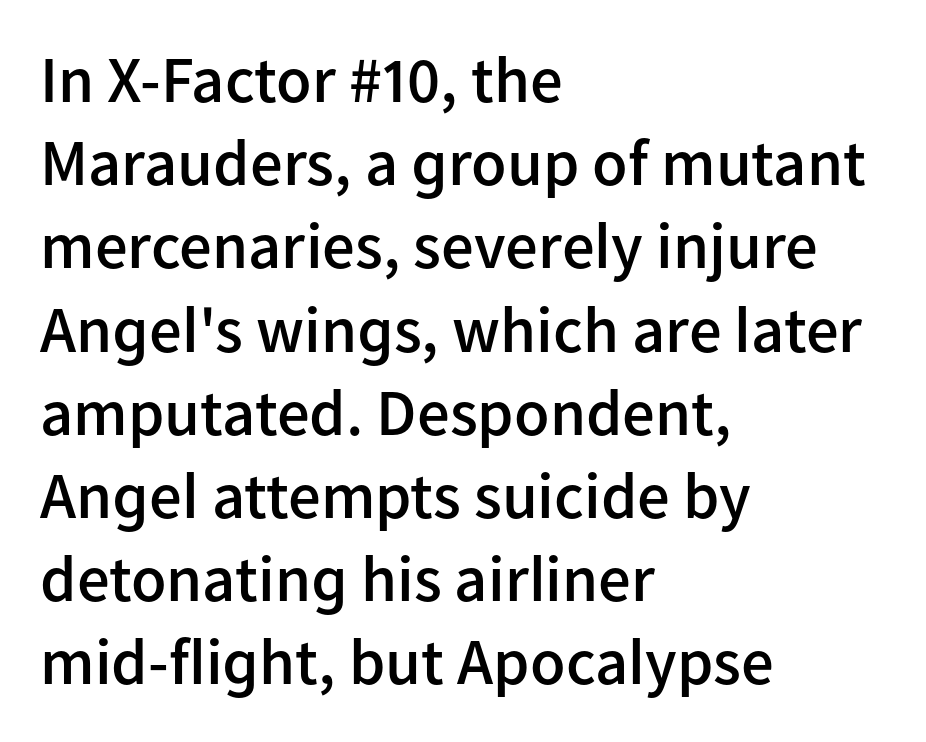
Q: Is the text bold? A: Semi-bold.
Q: Is the text italic (slanted)? A: No, it is upright.
Q: Is the typeface a serif or a sans-serif typeface? A: Sans-serif.
Q: Is the text underlined? A: No.
Q: How is the paragraph aligned? A: Left-aligned.
Q: Is the spacing between letters normal or unusually wide? A: Normal.
Q: Is the spacing between lines tight, normal or loose? A: Normal.
Q: Width (condensed, normal, or wide)? A: Normal.
Q: Stroke contrast? A: Low.
Q: x-height? A: Medium.
Q: Monospaced? A: No.
